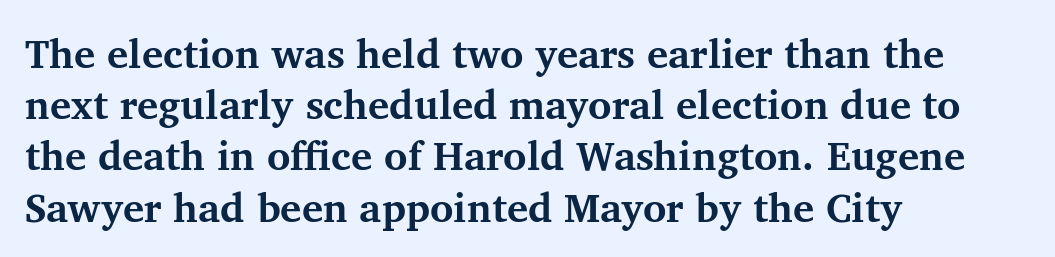
Lines of text with bare space underneath. A typesetter would mark this as roman, not italic. These words are printed bold, with thick strokes throughout. Here the designer chose a conventional face with non-uniform glyph widths. Baseline-to-baseline distance is the conventional proportion of letter height. The typesetter chose a ragged-right arrangement here.
